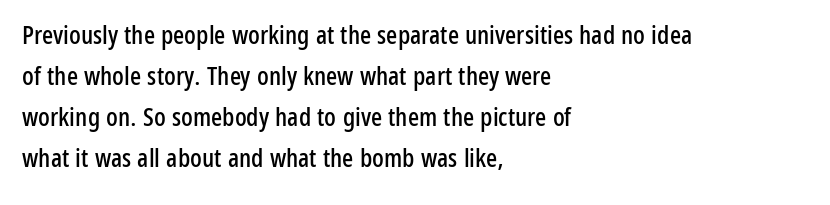
Descenders hang freely into open space. The font's upright variant was chosen for this text. Alignment: flush left. Leading: standard. The letterforms sit shoulder to shoulder at normal distance.
